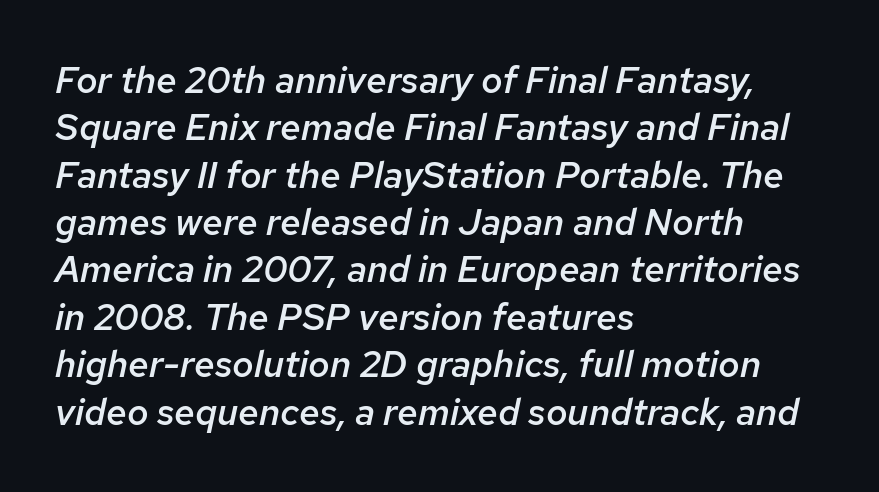
Reading down the block, your eye returns to a fixed left position each line. Note the varied advance widths — an 'i' is clearly narrower than an 'm'. Check the space under the baseline: it is left empty. Honestly, the letter spacing is just normal — you wouldn't notice it. These lines were composed using italics.
